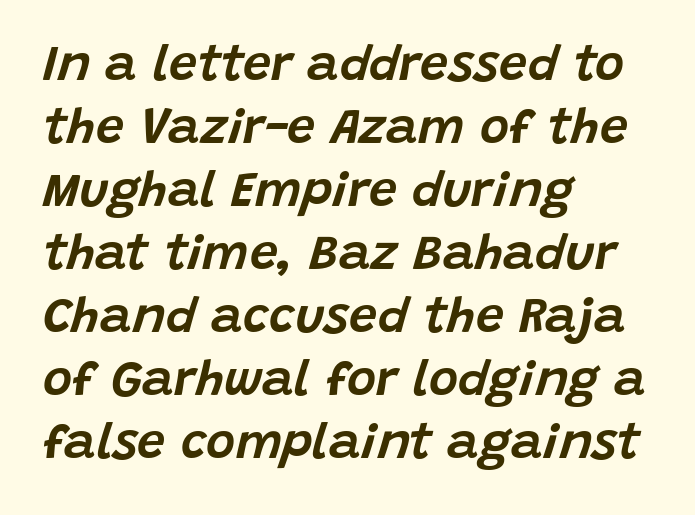
Q: Is the text italic (slanted)? A: Yes, it leans right by about 15 degrees.
Q: Is the text underlined? A: No.
Q: How is the paragraph aligned? A: Left-aligned.
Q: Is the spacing between letters normal or unusually wide? A: Normal.
Q: Is the spacing between lines tight, normal or loose? A: Normal.
Q: Width (condensed, normal, or wide)? A: Normal.
Q: Stroke contrast? A: Low.
Q: x-height? A: Large.
Q: Monospaced? A: No.
